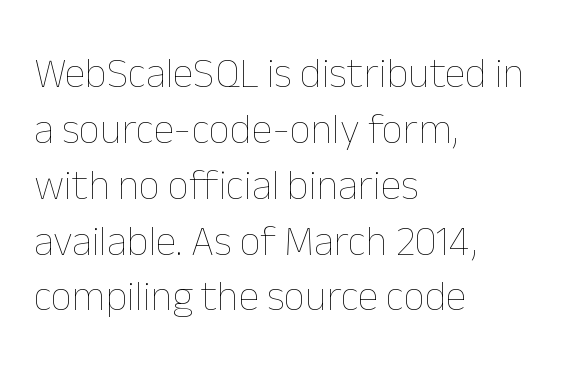
Q: Is the text bold? A: No.
Q: Is the text italic (slanted)? A: No, it is upright.
Q: Is the text underlined? A: No.
Q: How is the paragraph aligned? A: Left-aligned.
Q: Is the spacing between letters normal or unusually wide? A: Normal.
Q: Is the spacing between lines tight, normal or loose? A: Normal.
Q: Width (condensed, normal, or wide)? A: Normal.
Q: Stroke contrast? A: Low.
Q: x-height? A: Medium.
Q: Monospaced? A: No.
